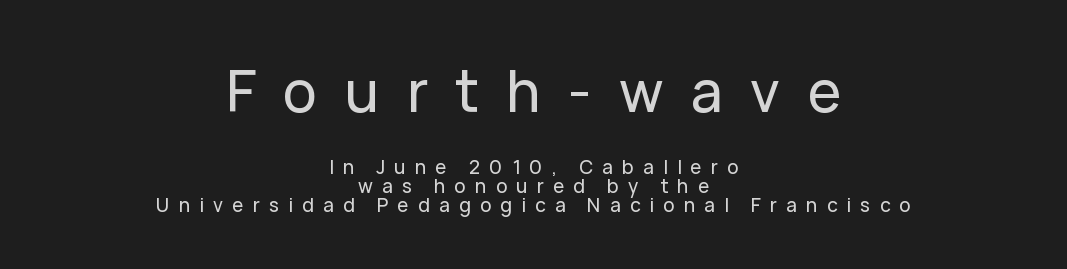
The image shows 57 px sans-serif type, upright; set centered, tight line spacing (0.99x), unusually wide letter spacing (+0.48 em), not underlined; the first (top) block is 3.0x larger; low stroke contrast and a medium x-height.
